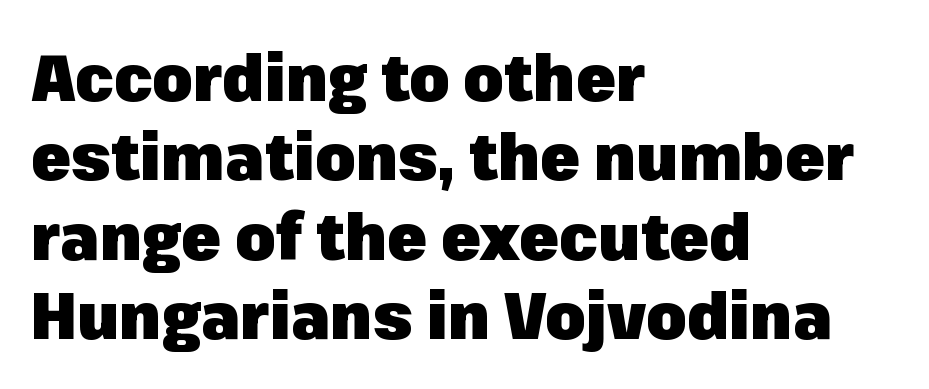
{"serif": "no", "italic": "no", "bold": "yes", "weight": "heavy", "width": "normal", "stroke_contrast": "low", "x_height": "medium", "monospaced": "no", "underline": "no", "align": "left", "line_spacing_ratio": 1.22, "letter_spacing": "normal", "letter_spacing_em": 0.0, "glyph_px": 65}
